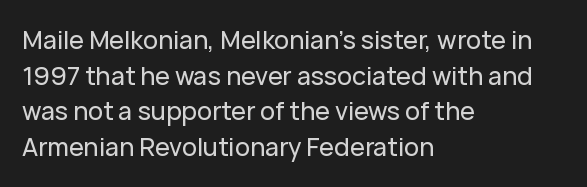
Glyph-to-glyph distance matches everyday printed text. The baseline area is clear. These lines are set flush left with a ragged right edge. Designer's note — italics off, roman on. The rendering uses a moderate line-height, typical for paragraphs.
